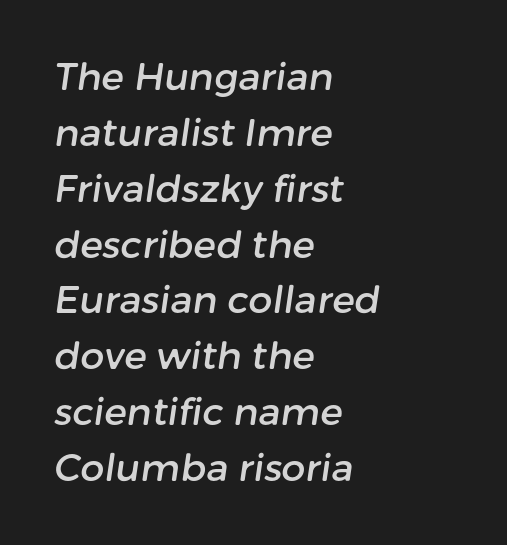
Each letter's strokes conclude bluntly, with no projecting serifs. The passage shown is typed in a proportional face where columns would drift. Nobody touched the tracking dial on this one. These lines sit exactly where default settings would place them. Reading down the block, your eye returns to a fixed left position each line.
